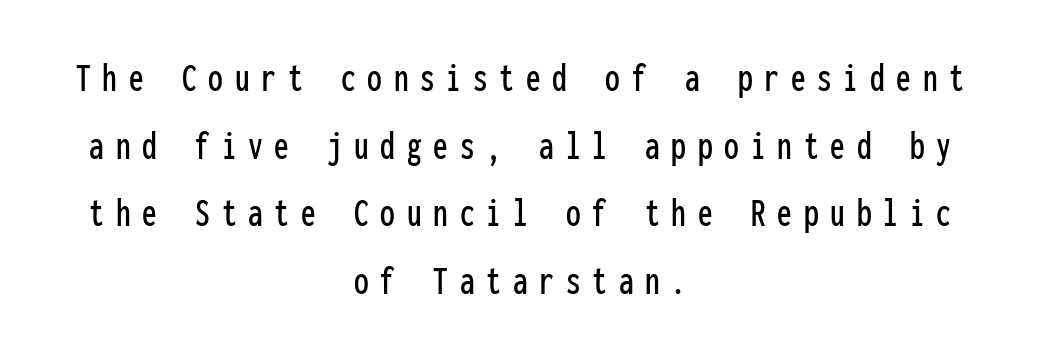
Q: Is the text italic (slanted)? A: No, it is upright.
Q: Is the typeface a serif or a sans-serif typeface? A: Sans-serif.
Q: Is the text underlined? A: No.
Q: How is the paragraph aligned? A: Centered.
Q: Is the spacing between letters normal or unusually wide? A: Unusually wide.
Q: Is the spacing between lines tight, normal or loose? A: Normal.
Q: Width (condensed, normal, or wide)? A: Condensed.
Q: Stroke contrast? A: Low.
Q: x-height? A: Medium.
Q: Monospaced? A: Yes.
